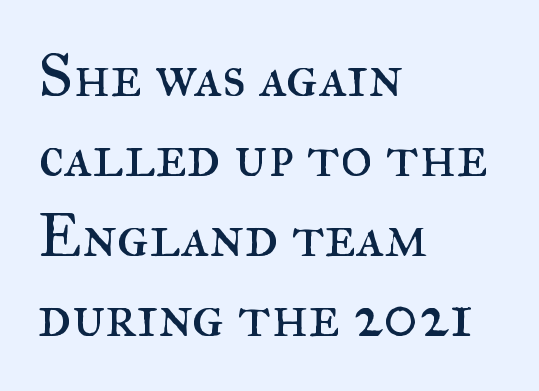
Q: Is the text bold? A: No.
Q: Is the text italic (slanted)? A: No, it is upright.
Q: Is the typeface a serif or a sans-serif typeface? A: Serif.
Q: Is the text underlined? A: No.
Q: How is the paragraph aligned? A: Left-aligned.
Q: Is the spacing between letters normal or unusually wide? A: Normal.
Q: Is the spacing between lines tight, normal or loose? A: Normal.
Q: Width (condensed, normal, or wide)? A: Normal.
Q: Stroke contrast? A: Medium.
Q: x-height? A: Small.
Q: Monospaced? A: No.
